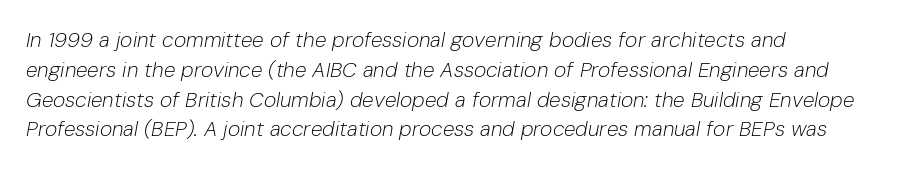
The image shows 21 px text type, italic (leaning right); set left-aligned, normal line spacing (1.42x), normal letter spacing, not underlined.
